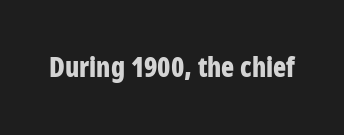
What stands out about the letter spacing? Nothing — it is the standard amount. No italicization has been applied; the sample stays upright. The gap between lines stays unmarked. Thick stems and heavy bowls — unmistakably bold.
